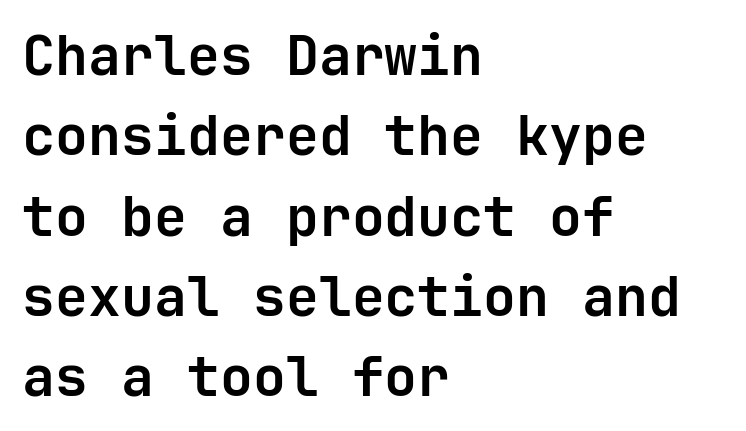
As a designer I'd log this as weight 700, bold. Notice how the stems are strictly vertical — no italics here. The paragraph shown leans on its left margin. You could call the tracking neutral — neither tight nor loose. Just letters on the line, the space beneath them empty.
